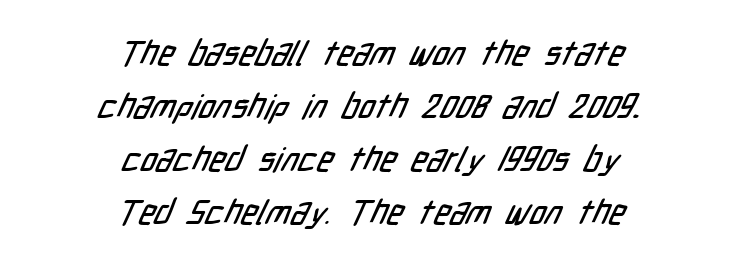
{"serif": "no", "width": "condensed", "stroke_contrast": "low", "x_height": "medium", "monospaced": "no", "underline": "no", "align": "center", "line_spacing": "normal", "line_spacing_ratio": 1.56, "letter_spacing": "normal", "letter_spacing_em": 0.0, "glyph_px": 34}
